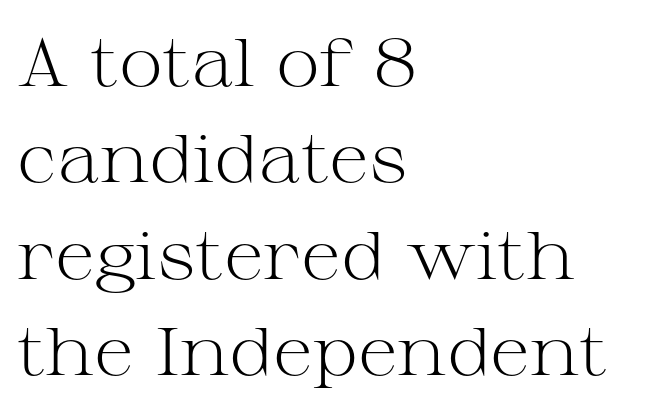
{"serif": "yes", "italic": "no", "bold": "no", "weight": "light", "width": "wide", "stroke_contrast": "medium", "x_height": "medium", "monospaced": "no", "underline": "no", "align": "left", "line_spacing": "normal", "line_spacing_ratio": 1.44, "letter_spacing": "normal", "letter_spacing_em": 0.0, "glyph_px": 67}
